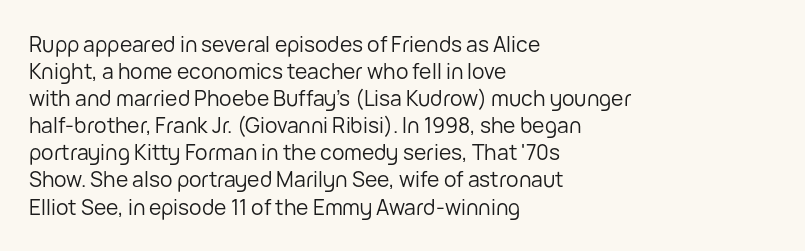
{"italic": "no", "bold": "no", "underline": "no", "align": "left", "line_spacing": "normal", "line_spacing_ratio": 1.29, "letter_spacing": "normal", "letter_spacing_em": 0.0, "glyph_px": 21}
